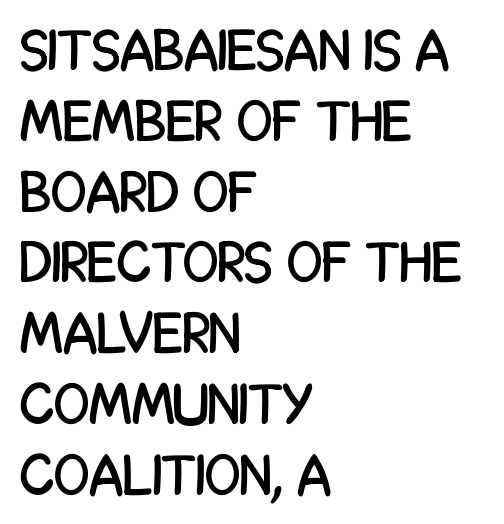
Q: Is the text italic (slanted)? A: No, it is upright.
Q: Is the typeface a serif or a sans-serif typeface? A: Sans-serif.
Q: Is the text underlined? A: No.
Q: How is the paragraph aligned? A: Left-aligned.
Q: Is the spacing between letters normal or unusually wide? A: Normal.
Q: Width (condensed, normal, or wide)? A: Condensed.
Q: Stroke contrast? A: Low.
Q: x-height? A: Large.
Q: Monospaced? A: No.
